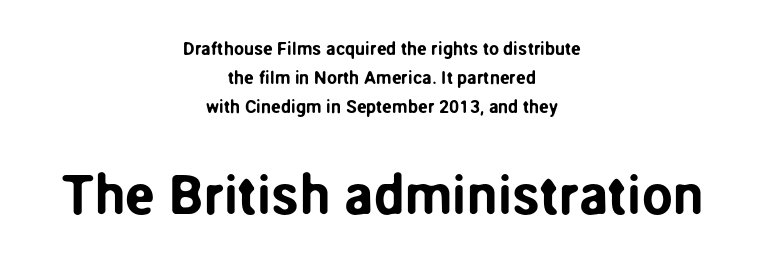
The lines are quadded center. Each row of text sits above clean, open space. This sample has the flowing, uneven cadence of proportional lettering. Look at the glyph heights: the lower group is clearly the bigger setting. The passage shown has conventional tracking throughout. Notice how descenders clear the ascenders below comfortably — that's standard leading.
